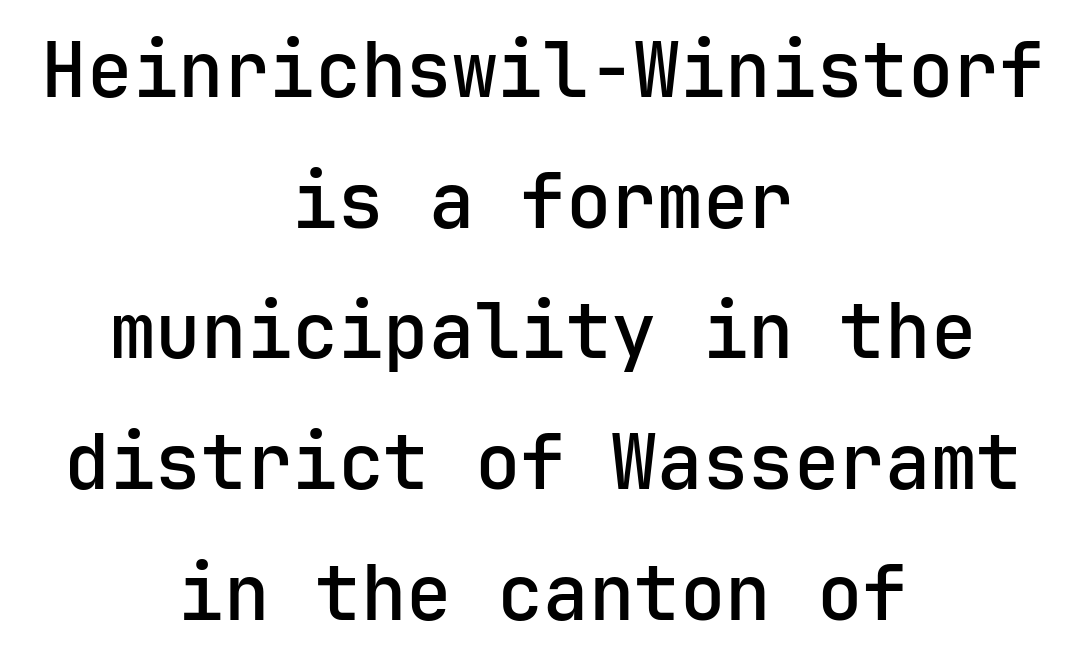
{"serif": "no", "italic": "no", "width": "normal", "stroke_contrast": "low", "x_height": "medium", "monospaced": "yes", "underline": "no", "align": "center", "line_spacing_ratio": 1.72, "letter_spacing": "normal", "letter_spacing_em": 0.0, "glyph_px": 76}
